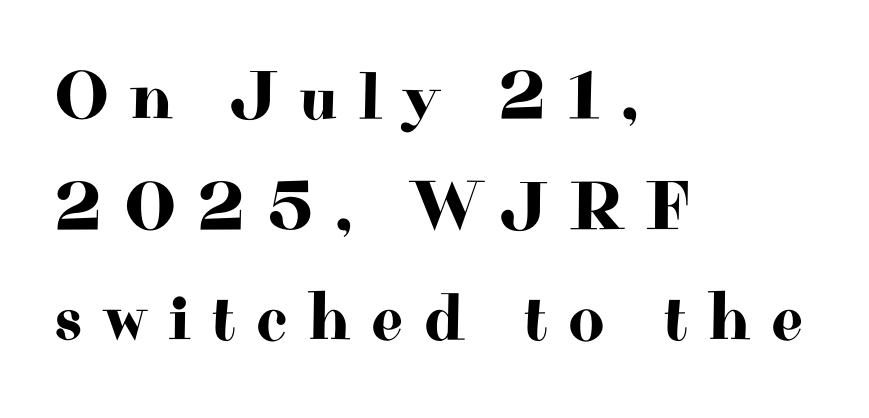
Q: Is the text italic (slanted)? A: No, it is upright.
Q: Is the typeface a serif or a sans-serif typeface? A: Serif.
Q: Is the text underlined? A: No.
Q: How is the paragraph aligned? A: Left-aligned.
Q: Is the spacing between letters normal or unusually wide? A: Unusually wide.
Q: Is the spacing between lines tight, normal or loose? A: Normal.
Q: Width (condensed, normal, or wide)? A: Wide.
Q: Stroke contrast? A: High.
Q: x-height? A: Small.
Q: Monospaced? A: No.
